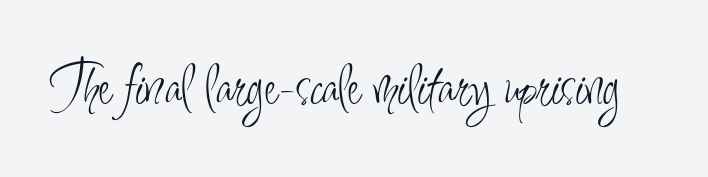
Q: Is the text bold? A: No.
Q: Is the typeface a serif or a sans-serif typeface? A: Sans-serif.
Q: Is the text underlined? A: No.
Q: Is the spacing between letters normal or unusually wide? A: Normal.
Q: Width (condensed, normal, or wide)? A: Condensed.
Q: Stroke contrast? A: Low.
Q: x-height? A: Small.
Q: Monospaced? A: No.
